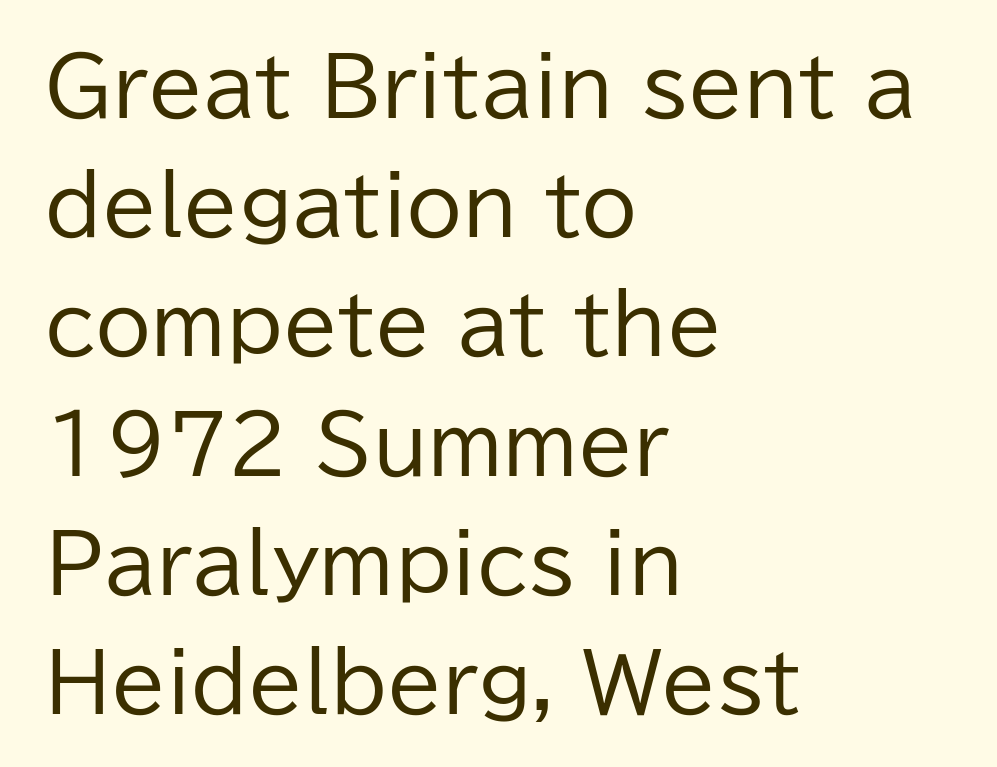
The image shows 80 px regular-weight sans-serif type, upright; set left-aligned, normal line spacing (1.49x), normal letter spacing, not underlined; low stroke contrast and a medium x-height.
